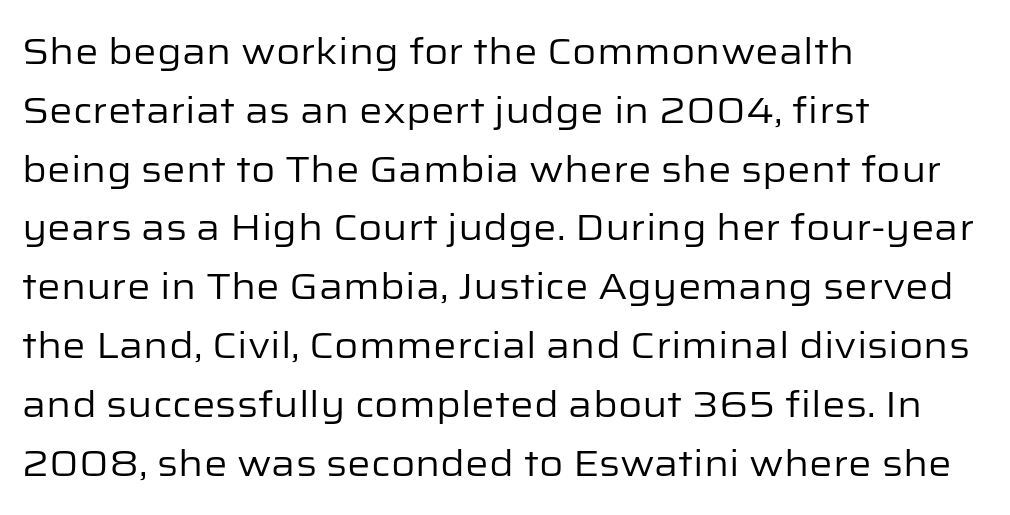
No chunkiness to these letters — they're not bold. Does the type have serifs? No, each stem ends abruptly. How would I describe the line gaps? Plain and ordinary. Teacher's note: observe the even left margin — that is flush-left alignment. The gap between lines stays unmarked.
